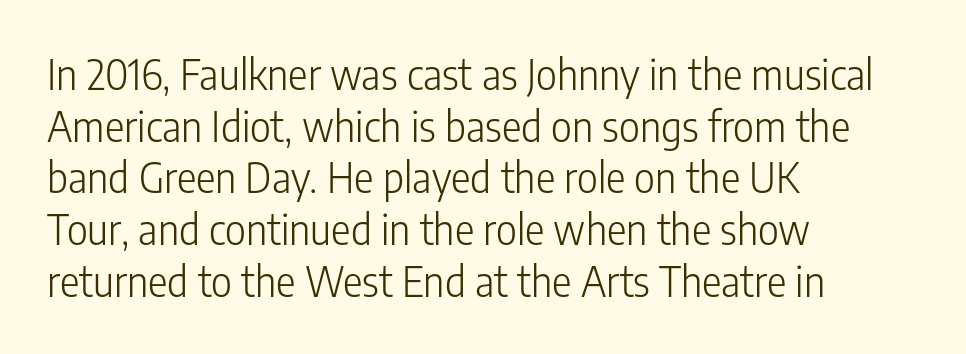
{"serif": "no", "italic": "no", "bold": "no", "weight": "light", "width": "condensed", "stroke_contrast": "low", "x_height": "medium", "monospaced": "no", "underline": "no", "align": "left", "line_spacing": "normal", "line_spacing_ratio": 1.26, "letter_spacing": "normal", "letter_spacing_em": 0.0, "glyph_px": 41}
